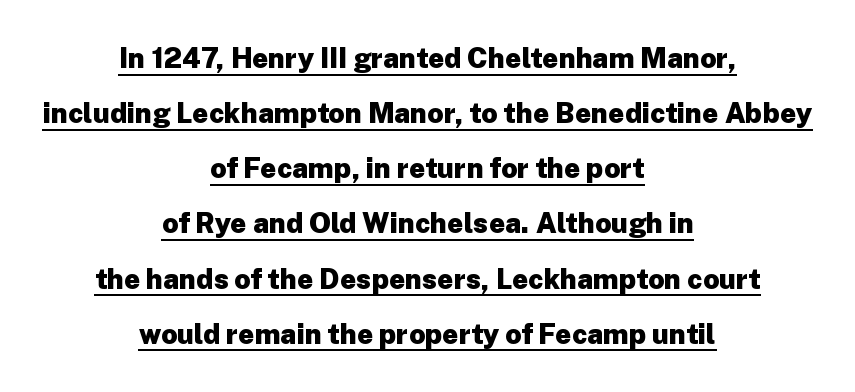
{"serif": "no", "italic": "no", "bold": "yes", "weight": "heavy", "width": "normal", "stroke_contrast": "low", "x_height": "medium", "monospaced": "no", "underline": "yes", "align": "center", "line_spacing": "loose", "line_spacing_ratio": 1.97, "letter_spacing": "normal", "letter_spacing_em": 0.0, "glyph_px": 28}
